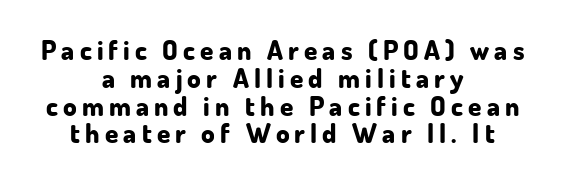
{"italic": "no", "bold": "yes", "underline": "no", "align": "center", "line_spacing": "tight", "line_spacing_ratio": 1.03, "glyph_px": 27}
